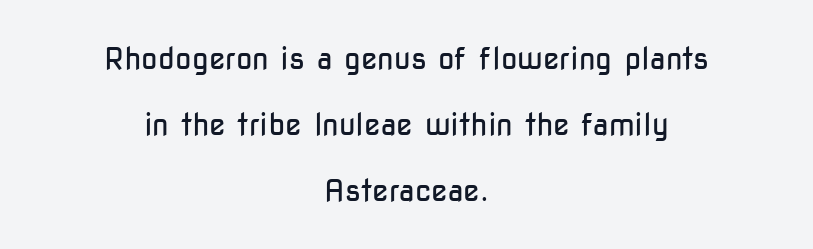
These lines stand farther apart than default settings would place them. The lines are quadded center. Unmarked baselines from the first word to the last. Classification — sans serif. How are the letters spaced? Ordinarily, with no added tracking.
